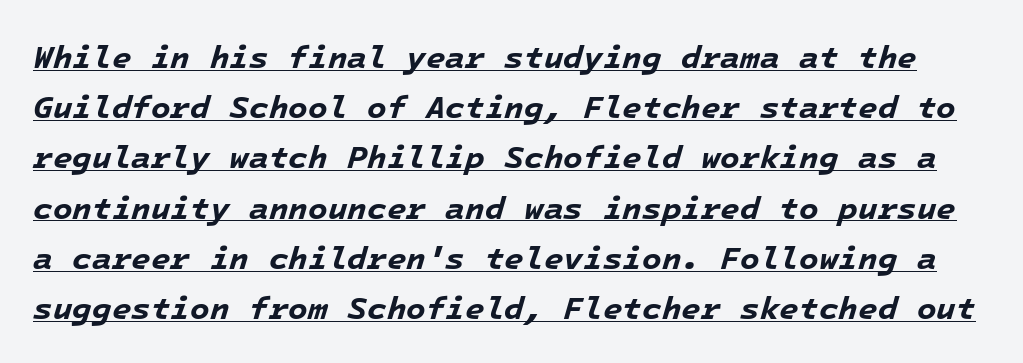
{"italic": "yes", "lean": "right", "slant_degrees": 16, "bold": "yes", "weight": "bold", "width": "normal", "stroke_contrast": "low", "x_height": "medium", "monospaced": "yes", "underline": "yes", "line_spacing": "normal", "line_spacing_ratio": 1.57, "letter_spacing": "normal", "letter_spacing_em": 0.0, "glyph_px": 32}
